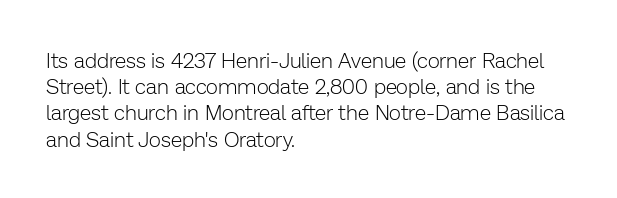
{"italic": "no", "bold": "no", "underline": "no", "align": "left", "line_spacing": "normal", "line_spacing_ratio": 1.25, "letter_spacing": "normal", "letter_spacing_em": 0.0, "glyph_px": 21}
